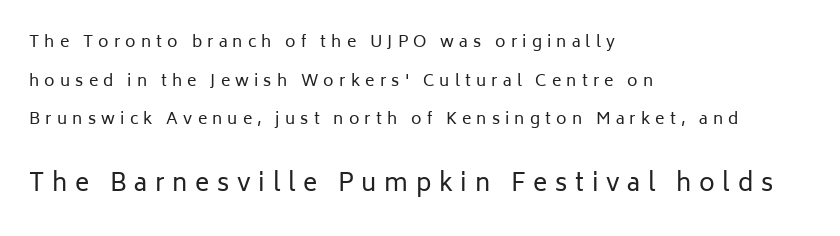
Each stroke keeps to a modest, everyday thickness or less. Ascenders rise straight up at ninety degrees. Compare the two chunks: the lower has the greater cap height. The gap between lines stays unmarked. Compared with a centered layout, this one pins lines to the left instead.
